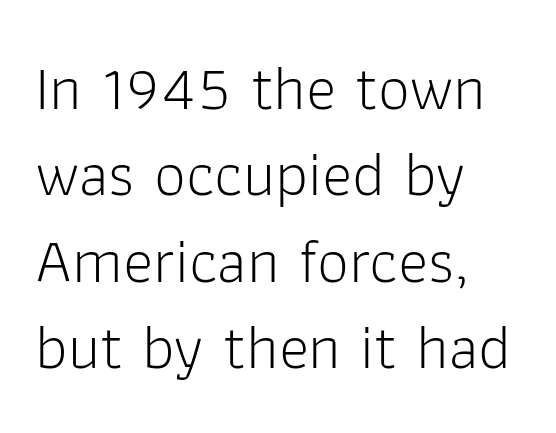
The image shows 64 px light sans-serif type, upright; set left-aligned, normal line spacing (1.35x), normal letter spacing, not underlined; low stroke contrast and a medium x-height.
